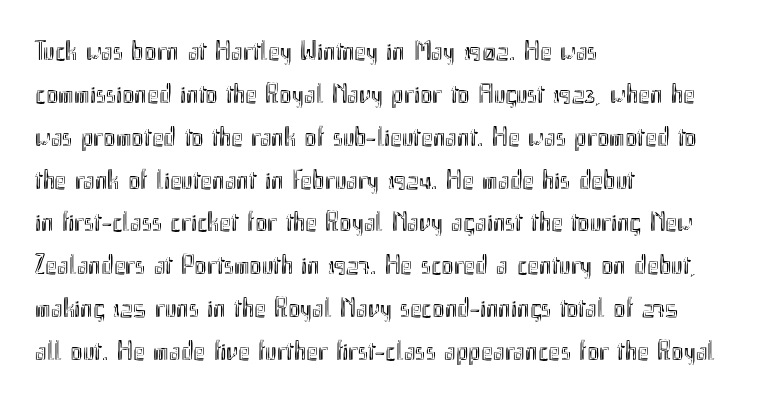
Q: Is the text italic (slanted)? A: No, it is upright.
Q: Is the text underlined? A: No.
Q: How is the paragraph aligned? A: Left-aligned.
Q: Is the spacing between letters normal or unusually wide? A: Normal.
Q: Is the spacing between lines tight, normal or loose? A: Normal.
Q: Width (condensed, normal, or wide)? A: Condensed.
Q: x-height? A: Small.
Q: Monospaced? A: No.
